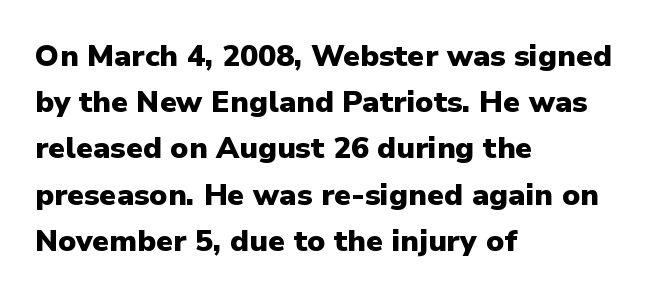
{"serif": "no", "italic": "no", "bold": "yes", "weight": "heavy", "width": "normal", "stroke_contrast": "low", "x_height": "medium", "monospaced": "no", "underline": "no", "align": "left", "line_spacing": "normal", "line_spacing_ratio": 1.54, "letter_spacing": "normal", "letter_spacing_em": 0.0, "glyph_px": 30}
